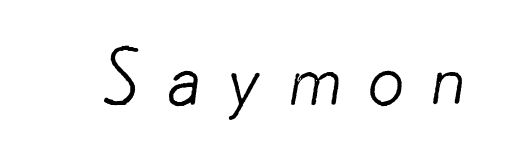
{"serif": "no", "bold": "no", "weight": "light", "width": "normal", "stroke_contrast": "low", "x_height": "small", "monospaced": "no", "underline": "no", "letter_spacing": "wide", "letter_spacing_em": 0.33, "glyph_px": 75}
